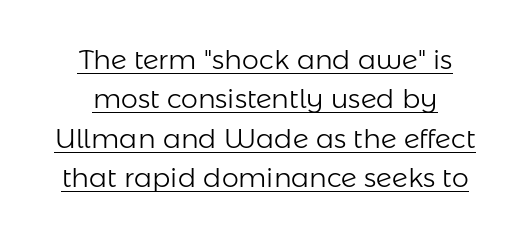
{"italic": "no", "bold": "no", "underline": "yes", "align": "center", "line_spacing": "normal", "line_spacing_ratio": 1.46, "letter_spacing": "normal", "letter_spacing_em": 0.0, "glyph_px": 27}
